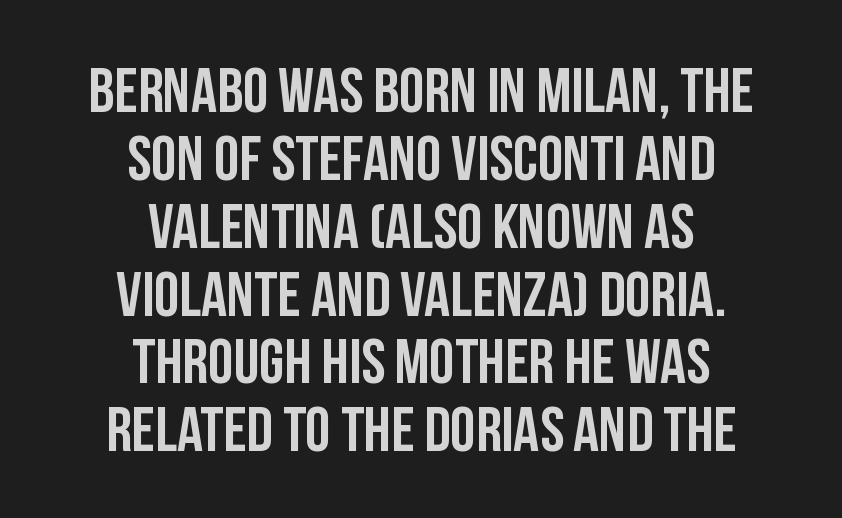
Q: Is the text italic (slanted)? A: No, it is upright.
Q: Is the typeface a serif or a sans-serif typeface? A: Sans-serif.
Q: Is the text underlined? A: No.
Q: How is the paragraph aligned? A: Centered.
Q: Is the spacing between letters normal or unusually wide? A: Normal.
Q: Is the spacing between lines tight, normal or loose? A: Tight.
Q: Width (condensed, normal, or wide)? A: Condensed.
Q: Stroke contrast? A: Low.
Q: x-height? A: Large.
Q: Monospaced? A: No.
